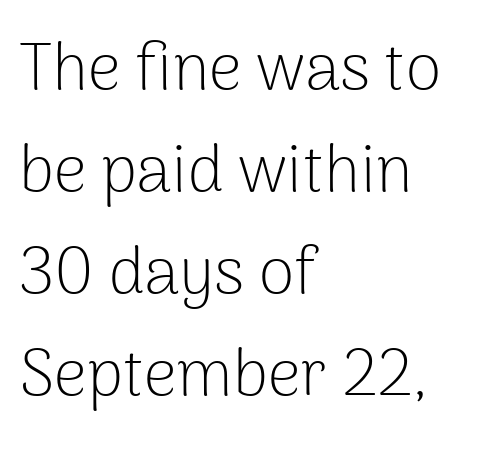
The image shows 65 px light sans-serif type, upright; set left-aligned, normal line spacing (1.57x), normal letter spacing, not underlined; low stroke contrast and a medium x-height.
